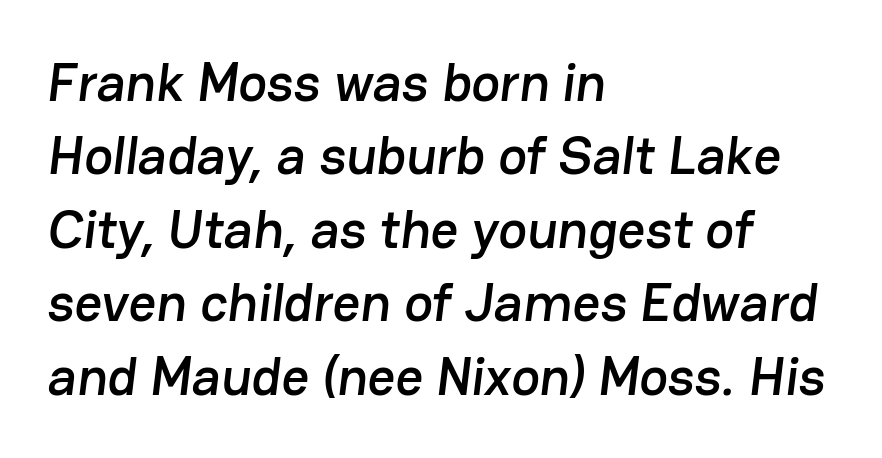
Q: Is the typeface a serif or a sans-serif typeface? A: Sans-serif.
Q: Is the text underlined? A: No.
Q: How is the paragraph aligned? A: Left-aligned.
Q: Is the spacing between letters normal or unusually wide? A: Normal.
Q: Is the spacing between lines tight, normal or loose? A: Normal.
Q: Width (condensed, normal, or wide)? A: Normal.
Q: Stroke contrast? A: Low.
Q: x-height? A: Medium.
Q: Monospaced? A: No.
